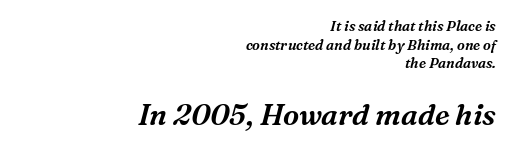
Q: Is the text italic (slanted)? A: Yes, it leans right by about 16 degrees.
Q: Is the typeface a serif or a sans-serif typeface? A: Serif.
Q: Is the text underlined? A: No.
Q: How is the paragraph aligned? A: Right-aligned.
Q: Is the spacing between letters normal or unusually wide? A: Normal.
Q: Is the spacing between lines tight, normal or loose? A: Normal.
Q: Which block of text is set in a larger size, the first (top) or the second (bottom)? A: The second (bottom) one.
Q: Width (condensed, normal, or wide)? A: Normal.
Q: Stroke contrast? A: Medium.
Q: x-height? A: Medium.
Q: Monospaced? A: No.
